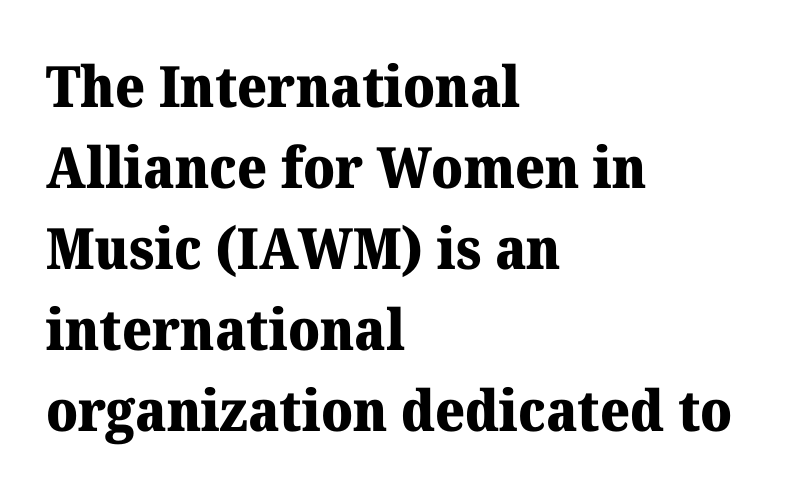
The image shows 57 px heavy serif type, upright; set left-aligned, normal line spacing (1.42x), normal letter spacing, not underlined; medium stroke contrast and a medium x-height.
